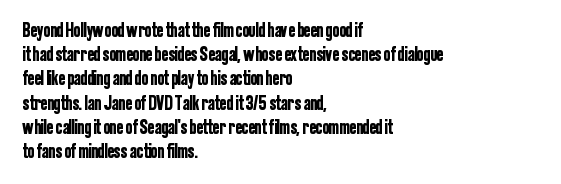
{"italic": "no", "underline": "no", "align": "left", "line_spacing_ratio": 1.21, "letter_spacing": "normal", "letter_spacing_em": 0.0, "glyph_px": 20}
